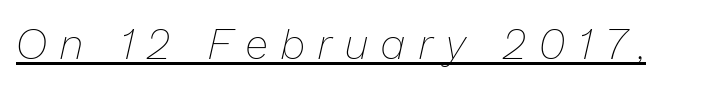
Is the letter spacing exaggerated? Yes — the characters are pushed far apart. Is the type slanted? Yes — the strokes lean at a clear angle. This is not heavy type; no bold has been used. Glance below the letters and you will spot a drawn line. The face used here is proportionally spaced, like ordinary book or web type.
